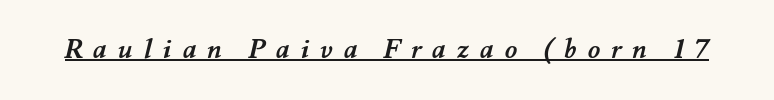
The image shows 27 px bold type; set unusually wide letter spacing (+0.4 em), underlined.
